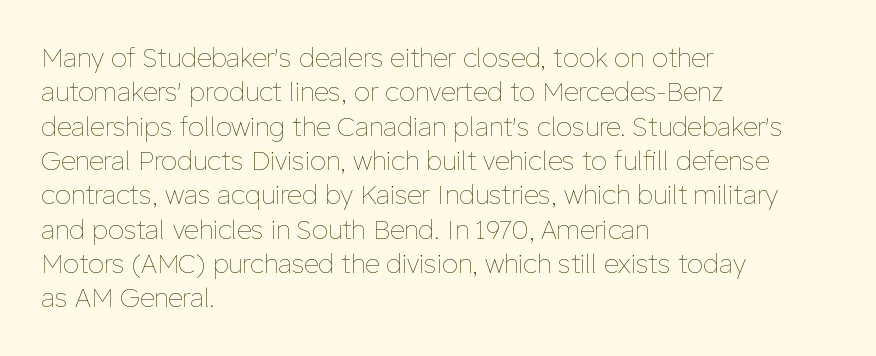
The image shows 26 px text type, upright; set left-aligned, normal line spacing (1.32x), normal letter spacing, not underlined.
